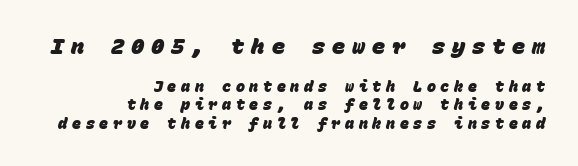
The image shows 22 px bold type; set right-aligned, line spacing 1.21x, unusually wide letter spacing (+0.31 em), not underlined; the first (top) block is 1.47x larger.
